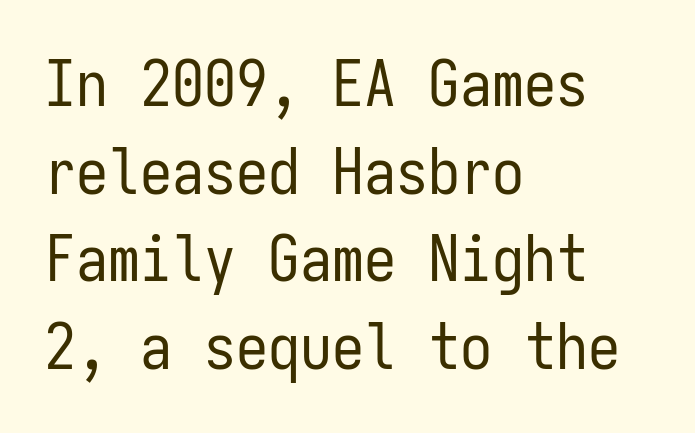
{"serif": "no", "italic": "no", "bold": "no", "weight": "regular", "width": "condensed", "stroke_contrast": "low", "x_height": "medium", "monospaced": "yes", "underline": "no", "align": "left", "line_spacing": "normal", "line_spacing_ratio": 1.37, "letter_spacing": "normal", "letter_spacing_em": 0.0, "glyph_px": 64}
